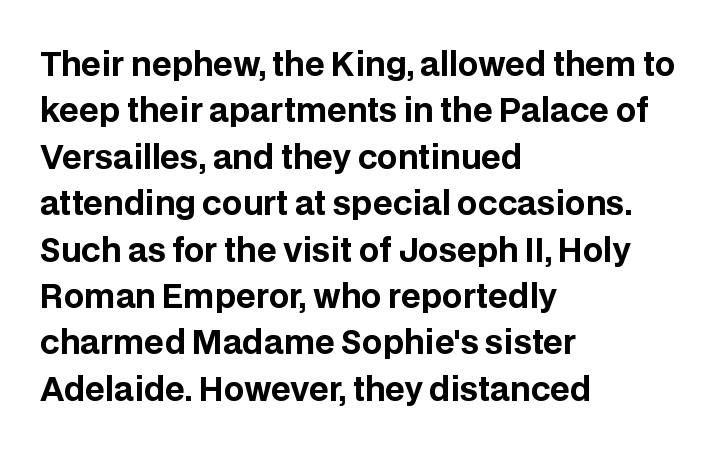
Q: Is the text bold? A: Yes.
Q: Is the text italic (slanted)? A: No, it is upright.
Q: Is the typeface a serif or a sans-serif typeface? A: Sans-serif.
Q: Is the text underlined? A: No.
Q: How is the paragraph aligned? A: Left-aligned.
Q: Is the spacing between letters normal or unusually wide? A: Normal.
Q: Is the spacing between lines tight, normal or loose? A: Normal.
Q: Width (condensed, normal, or wide)? A: Normal.
Q: Stroke contrast? A: Low.
Q: x-height? A: Large.
Q: Monospaced? A: No.
